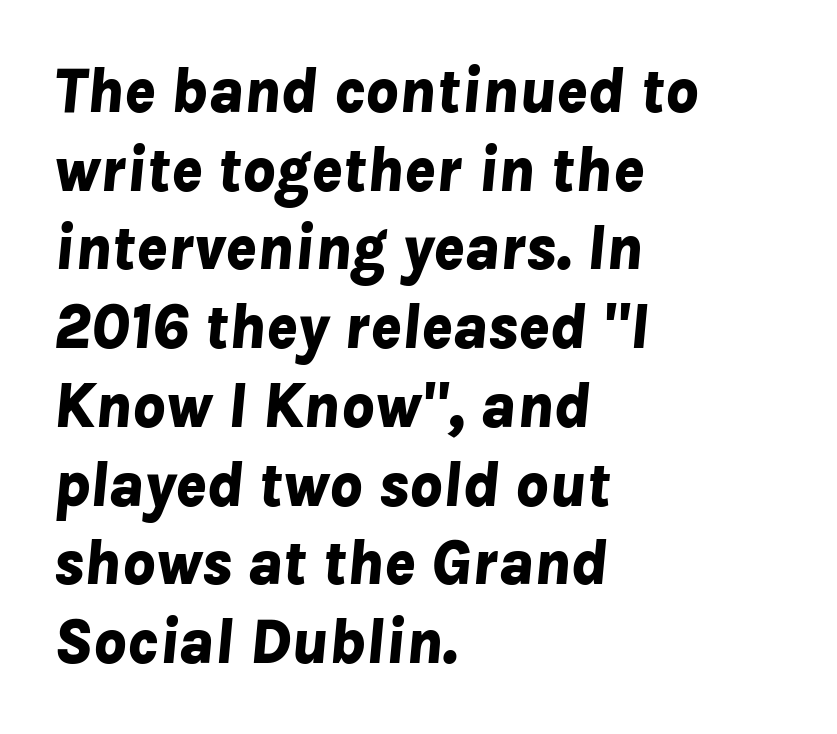
The image shows 64 px bold type, italic (leaning right); set left-aligned, line spacing 1.23x, normal letter spacing, not underlined; low stroke contrast and a medium x-height.
